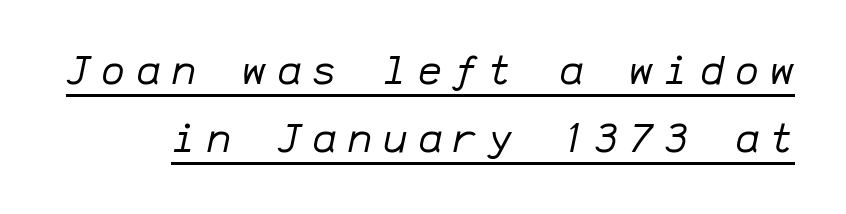
{"italic": "yes", "lean": "right", "slant_degrees": 12, "bold": "no", "weight": "regular", "width": "normal", "stroke_contrast": "low", "x_height": "medium", "monospaced": "yes", "underline": "yes", "line_spacing_ratio": 1.71, "letter_spacing": "wide", "letter_spacing_em": 0.28, "glyph_px": 40}
